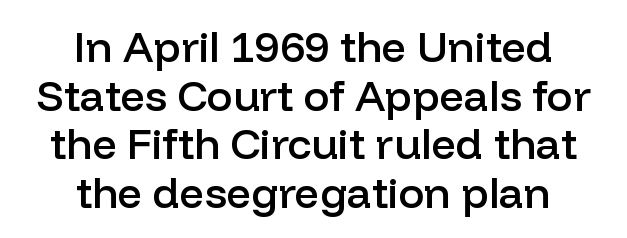
Q: Is the text bold? A: Semi-bold.
Q: Is the text italic (slanted)? A: No, it is upright.
Q: Is the typeface a serif or a sans-serif typeface? A: Sans-serif.
Q: Is the text underlined? A: No.
Q: How is the paragraph aligned? A: Centered.
Q: Is the spacing between letters normal or unusually wide? A: Normal.
Q: Is the spacing between lines tight, normal or loose? A: Tight.
Q: Width (condensed, normal, or wide)? A: Normal.
Q: Stroke contrast? A: Low.
Q: x-height? A: Medium.
Q: Monospaced? A: No.
